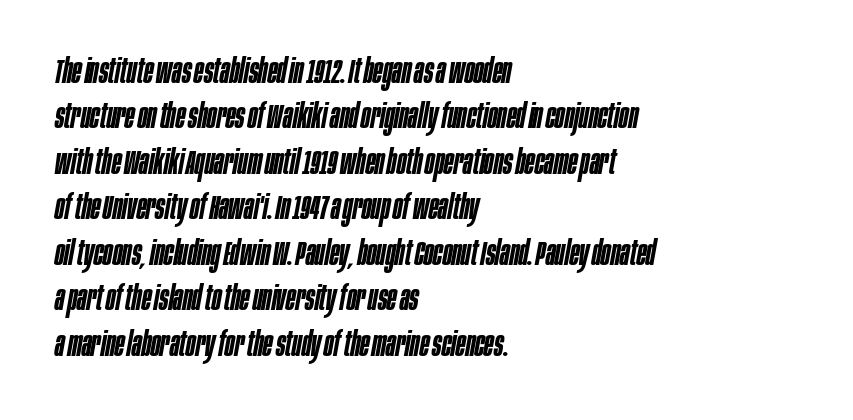
{"italic": "yes", "lean": "right", "slant_degrees": 10, "bold": "semi", "weight": "semibold", "width": "condensed", "stroke_contrast": "low", "x_height": "large", "monospaced": "no", "underline": "no", "align": "left", "line_spacing": "normal", "line_spacing_ratio": 1.3, "letter_spacing": "normal", "letter_spacing_em": 0.0, "glyph_px": 35}
